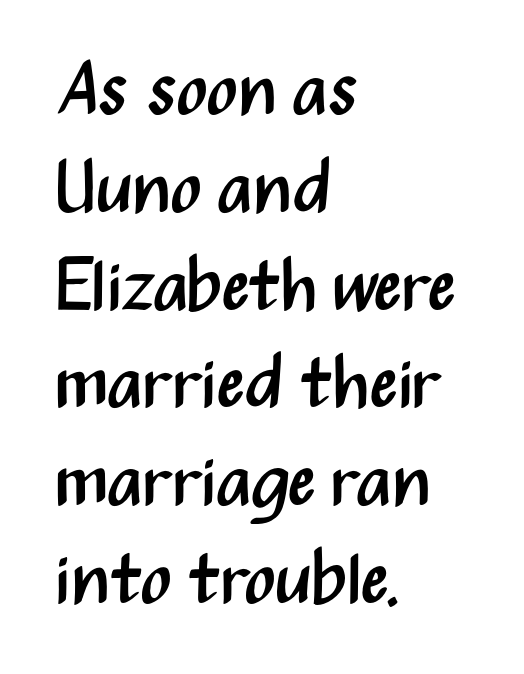
No feet cap the strokes, marking this as sans-serif type. A typesetter would call this leading conventional body-copy spacing. Upright lettering throughout. Line starts are locked; line ends wander. Is the letter spacing exaggerated? No — it looks like the ordinary default. You could not count columns in this text — the font is proportionally spaced.
